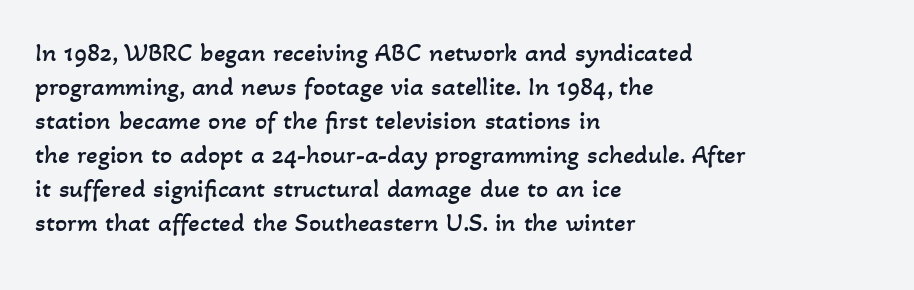
{"bold": "no", "underline": "no", "align": "left", "line_spacing": "normal", "line_spacing_ratio": 1.26, "letter_spacing": "normal", "letter_spacing_em": 0.0, "glyph_px": 27}
